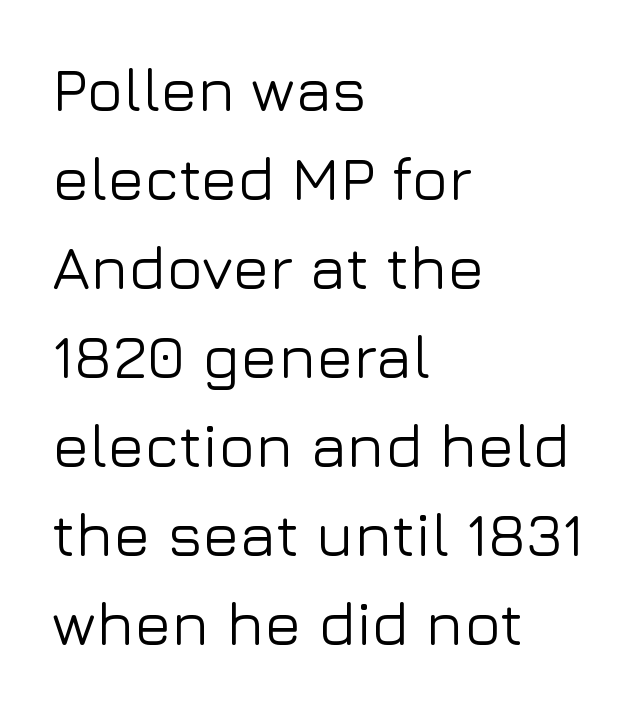
A roman cut, with each character standing at attention. There is no visible air inserted between adjacent glyphs. Is this a sans? Yes — the strokes have no serifs. The block of text has a typical density, with ordinary space between rows.
